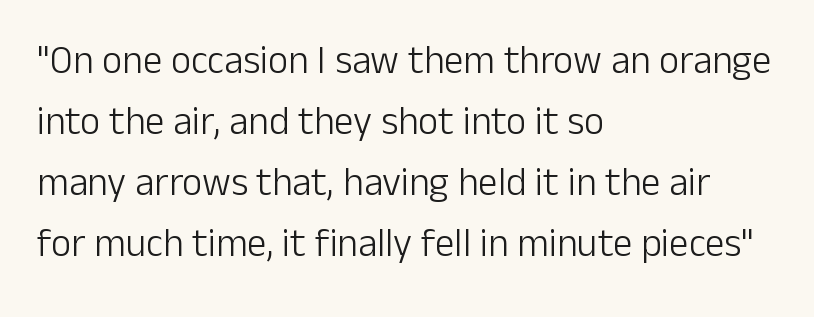
Font category for this specimen: sans-serif. Any mark beneath the type? The region is blank. Compared with a typical body face, this is equally light or lighter still. Each letter keeps its own natural width here, so spacing adapts to shape.
